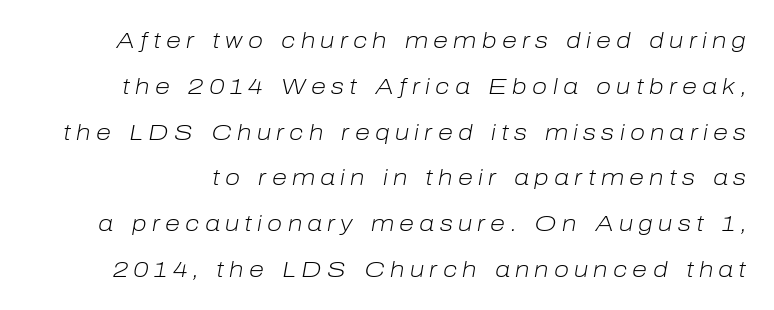
Q: Is the text bold? A: No.
Q: Is the text italic (slanted)? A: Yes, it leans right by about 10 degrees.
Q: Is the text underlined? A: No.
Q: Is the spacing between letters normal or unusually wide? A: Unusually wide.
Q: Is the spacing between lines tight, normal or loose? A: Loose.
